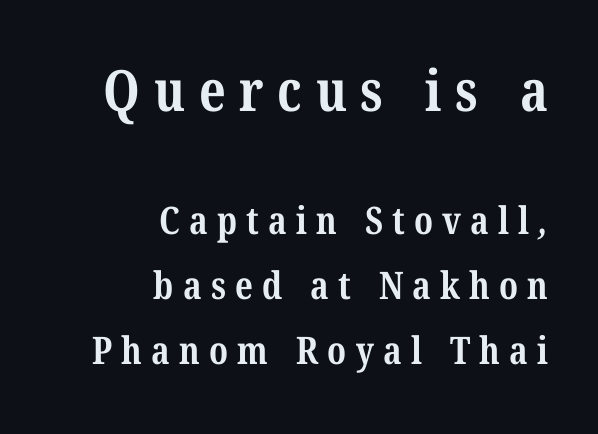
Q: Is the text bold? A: Yes.
Q: Is the typeface a serif or a sans-serif typeface? A: Serif.
Q: Is the text underlined? A: No.
Q: How is the paragraph aligned? A: Right-aligned.
Q: Is the spacing between letters normal or unusually wide? A: Unusually wide.
Q: Which block of text is set in a larger size, the first (top) or the second (bottom)? A: The first (top) one.
Q: Width (condensed, normal, or wide)? A: Condensed.
Q: Stroke contrast? A: Medium.
Q: x-height? A: Medium.
Q: Monospaced? A: No.
